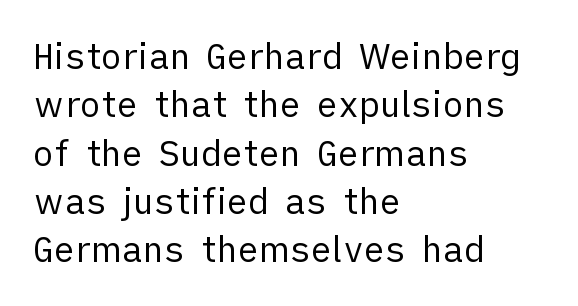
The image shows 35 px regular-weight sans-serif type, upright; set left-aligned, normal line spacing (1.38x), normal letter spacing, not underlined; low stroke contrast and a medium x-height.
